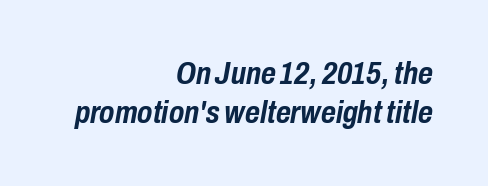
{"italic": "yes", "lean": "right", "slant_degrees": 10, "bold": "yes", "weight": "semibold", "width": "condensed", "stroke_contrast": "low", "x_height": "medium", "monospaced": "no", "underline": "no", "align": "right", "line_spacing_ratio": 1.23, "letter_spacing": "normal", "letter_spacing_em": 0.0, "glyph_px": 32}
